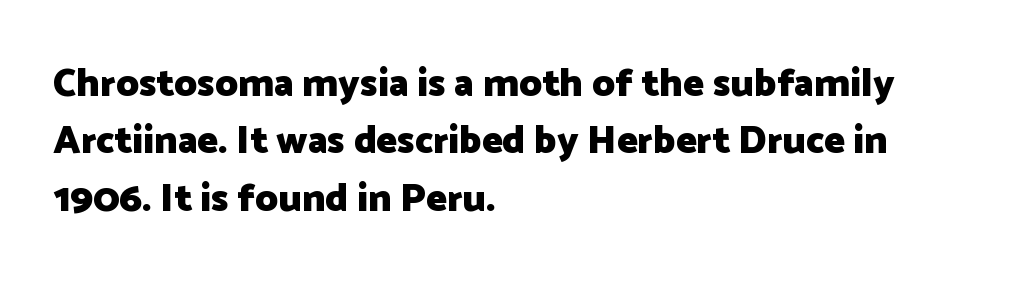
The passage shown is typed in a proportional face where columns would drift. Do the letters lean? They stand straight. Check under the words: just untouched page. No feet cap the strokes, marking this as sans-serif type. Where is the straight margin? On the left. Default kerning and tracking; the words read as compact shapes.
